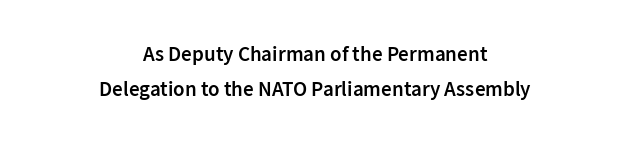
The image shows 21 px text type, upright; set centered, normal line spacing (1.68x), normal letter spacing, not underlined.
